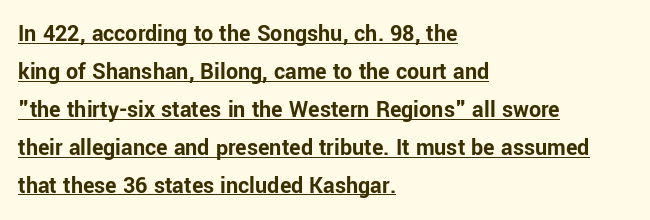
Q: Is the text bold? A: Yes.
Q: Is the text italic (slanted)? A: No, it is upright.
Q: Is the text underlined? A: Yes.
Q: How is the paragraph aligned? A: Left-aligned.
Q: Is the spacing between letters normal or unusually wide? A: Normal.
Q: Is the spacing between lines tight, normal or loose? A: Normal.
